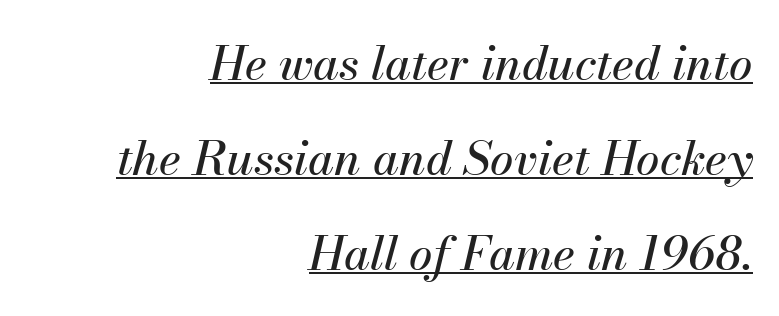
Q: Is the text italic (slanted)? A: Yes, it leans right by about 13 degrees.
Q: Is the text underlined? A: Yes.
Q: How is the paragraph aligned? A: Right-aligned.
Q: Is the spacing between letters normal or unusually wide? A: Normal.
Q: Is the spacing between lines tight, normal or loose? A: Loose.
Q: Width (condensed, normal, or wide)? A: Normal.
Q: Stroke contrast? A: Medium.
Q: x-height? A: Small.
Q: Monospaced? A: No.
